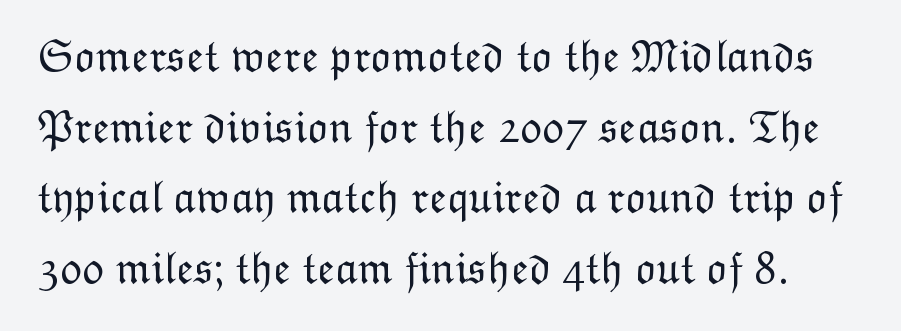
Q: Is the text bold? A: No.
Q: Is the text italic (slanted)? A: No, it is upright.
Q: Is the text underlined? A: No.
Q: Is the spacing between letters normal or unusually wide? A: Normal.
Q: Is the spacing between lines tight, normal or loose? A: Normal.
Q: Width (condensed, normal, or wide)? A: Normal.
Q: Stroke contrast? A: Low.
Q: x-height? A: Medium.
Q: Monospaced? A: No.
